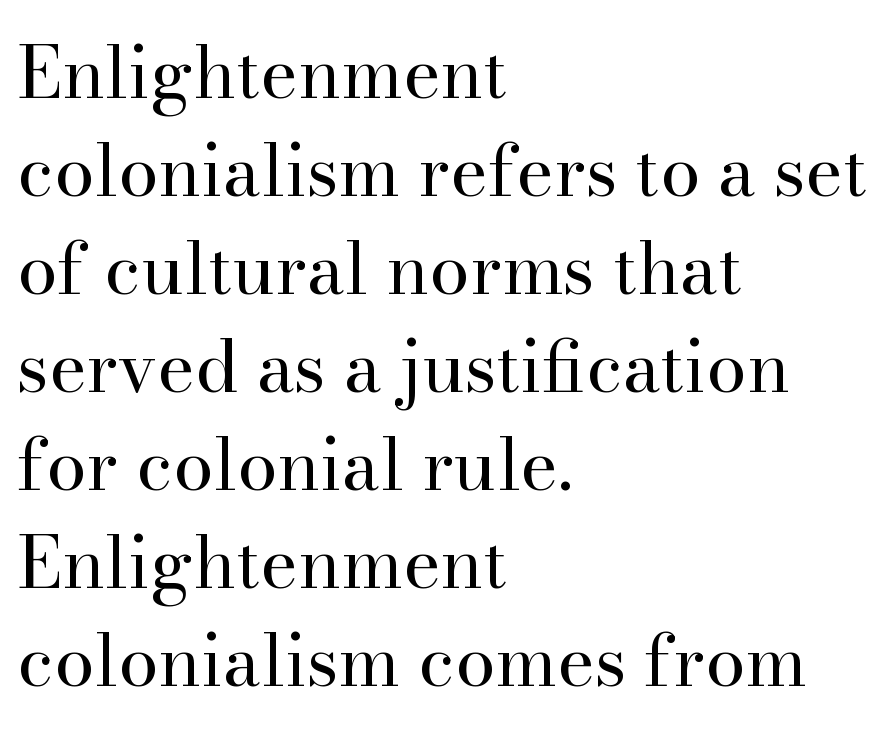
The image shows 72 px regular-weight serif type, upright; set left-aligned, normal line spacing (1.36x), normal letter spacing, not underlined; high stroke contrast and a small x-height.
